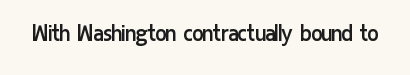
The image shows 26 px text type, upright; set normal letter spacing, not underlined.
